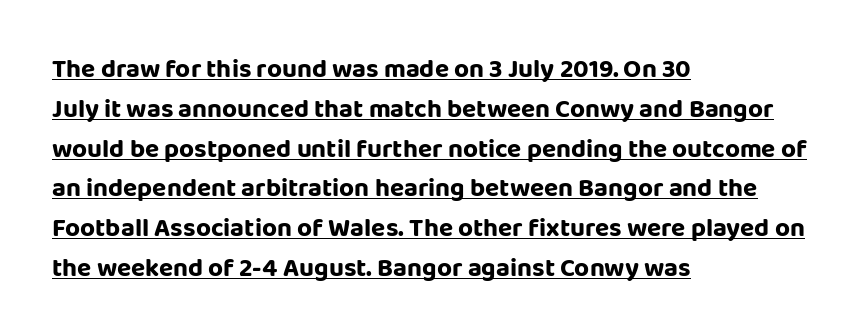
Q: Is the text italic (slanted)? A: No, it is upright.
Q: Is the text underlined? A: Yes.
Q: How is the paragraph aligned? A: Left-aligned.
Q: Is the spacing between letters normal or unusually wide? A: Normal.
Q: Is the spacing between lines tight, normal or loose? A: Normal.
